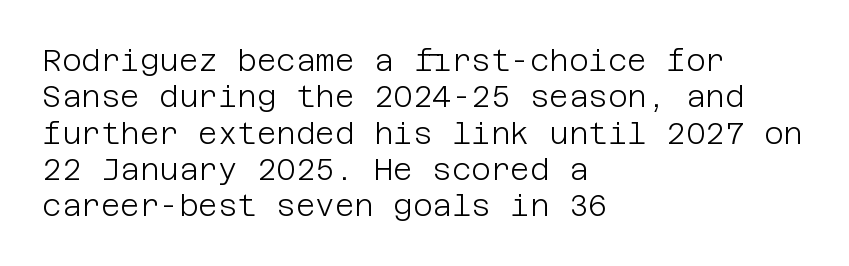
The image shows 30 px light sans-serif type, upright; set left-aligned, line spacing 1.21x, normal letter spacing, not underlined; low stroke contrast and a large x-height.
